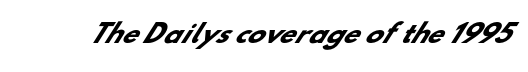
The image shows 25 px bold type; set normal letter spacing, not underlined.
